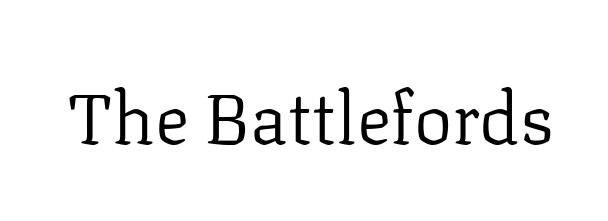
The image shows 72 px regular-weight serif type, upright; set normal letter spacing, not underlined; low stroke contrast and a medium x-height.
